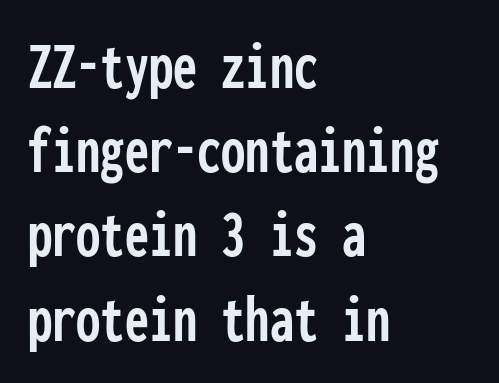
Q: Is the text italic (slanted)? A: No, it is upright.
Q: Is the typeface a serif or a sans-serif typeface? A: Sans-serif.
Q: Is the text underlined? A: No.
Q: How is the paragraph aligned? A: Left-aligned.
Q: Is the spacing between letters normal or unusually wide? A: Normal.
Q: Width (condensed, normal, or wide)? A: Condensed.
Q: Stroke contrast? A: Low.
Q: x-height? A: Medium.
Q: Monospaced? A: Yes.
